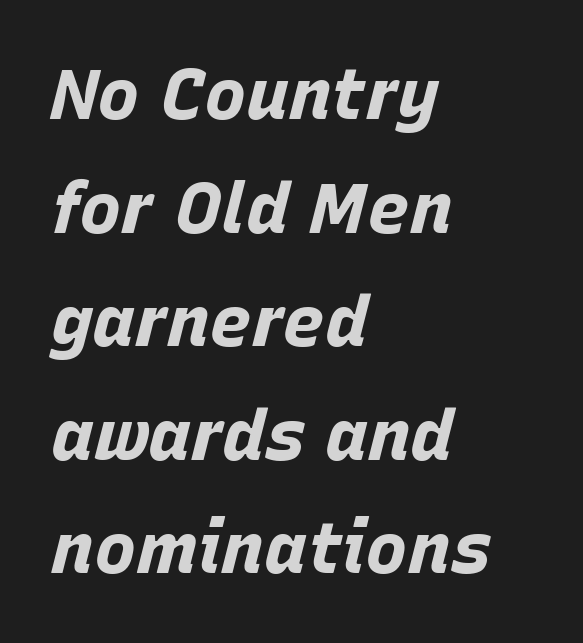
Q: Is the text bold? A: Yes.
Q: Is the text italic (slanted)? A: Yes, it leans right by about 15 degrees.
Q: Is the text underlined? A: No.
Q: How is the paragraph aligned? A: Left-aligned.
Q: Is the spacing between letters normal or unusually wide? A: Normal.
Q: Is the spacing between lines tight, normal or loose? A: Normal.
Q: Width (condensed, normal, or wide)? A: Normal.
Q: Stroke contrast? A: Low.
Q: x-height? A: Large.
Q: Monospaced? A: No.
